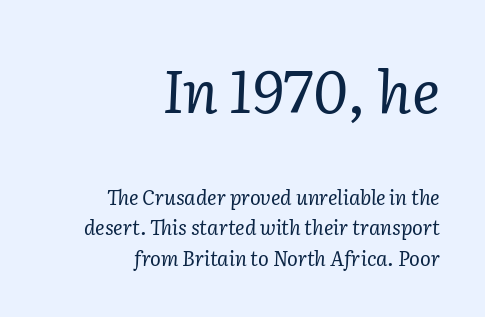
Q: Is the text bold? A: No.
Q: Is the text italic (slanted)? A: Yes, it leans right by about 2 degrees.
Q: Is the typeface a serif or a sans-serif typeface? A: Serif.
Q: Is the text underlined? A: No.
Q: How is the paragraph aligned? A: Right-aligned.
Q: Is the spacing between letters normal or unusually wide? A: Normal.
Q: Is the spacing between lines tight, normal or loose? A: Normal.
Q: Which block of text is set in a larger size, the first (top) or the second (bottom)? A: The first (top) one.
Q: Width (condensed, normal, or wide)? A: Normal.
Q: Stroke contrast? A: Low.
Q: x-height? A: Medium.
Q: Monospaced? A: No.
